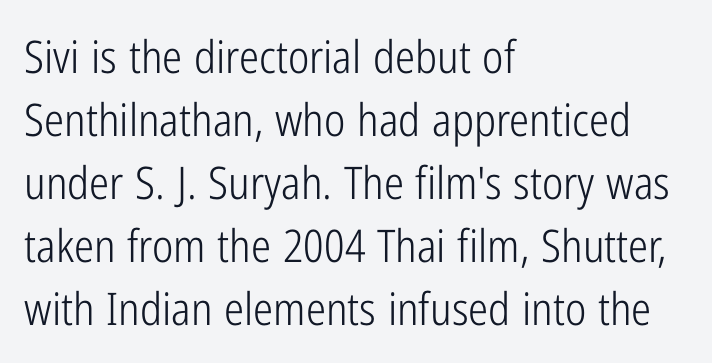
{"serif": "no", "italic": "no", "bold": "no", "weight": "light", "width": "condensed", "stroke_contrast": "low", "x_height": "medium", "monospaced": "no", "underline": "no", "align": "left", "line_spacing": "normal", "line_spacing_ratio": 1.4, "letter_spacing": "normal", "letter_spacing_em": 0.0, "glyph_px": 45}
